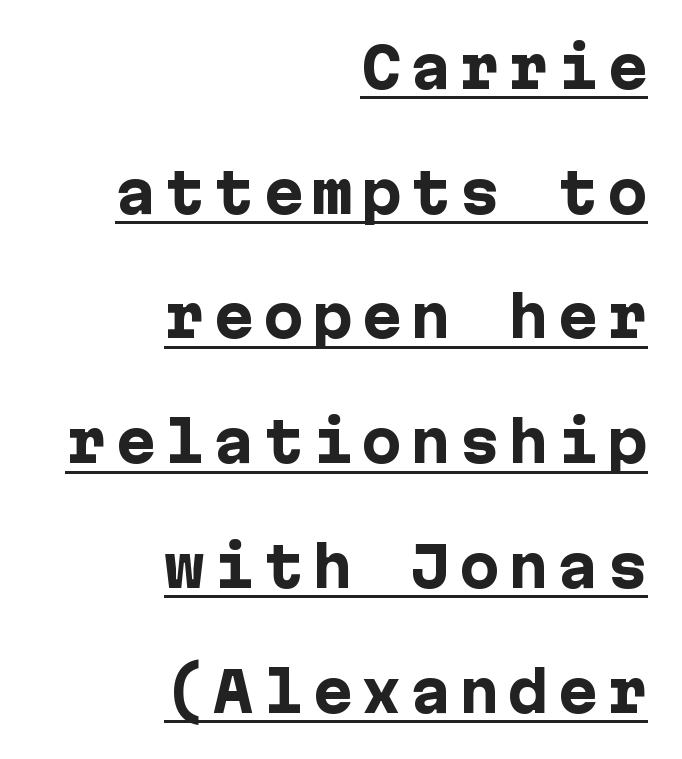
Q: Is the text bold? A: Yes.
Q: Is the text italic (slanted)? A: No, it is upright.
Q: Is the typeface a serif or a sans-serif typeface? A: Sans-serif.
Q: Is the text underlined? A: Yes.
Q: How is the paragraph aligned? A: Right-aligned.
Q: Is the spacing between lines tight, normal or loose? A: Loose.
Q: Width (condensed, normal, or wide)? A: Normal.
Q: Stroke contrast? A: Low.
Q: x-height? A: Medium.
